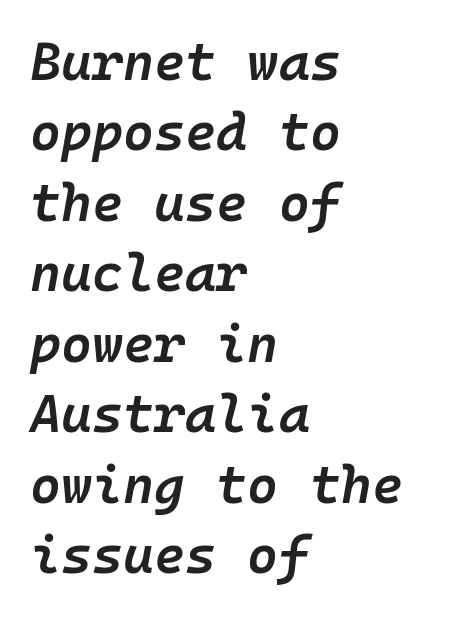
{"italic": "yes", "lean": "right", "slant_degrees": 10, "bold": "semi", "weight": "semibold", "width": "normal", "stroke_contrast": "low", "x_height": "medium", "monospaced": "yes", "underline": "no", "align": "left", "line_spacing": "normal", "line_spacing_ratio": 1.33, "letter_spacing": "normal", "letter_spacing_em": 0.0, "glyph_px": 53}
